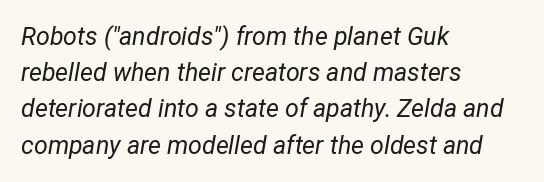
Q: Is the text bold? A: No.
Q: Is the text italic (slanted)? A: Yes, it leans right by about 12 degrees.
Q: Is the text underlined? A: No.
Q: How is the paragraph aligned? A: Left-aligned.
Q: Is the spacing between letters normal or unusually wide? A: Normal.
Q: Is the spacing between lines tight, normal or loose? A: Normal.
